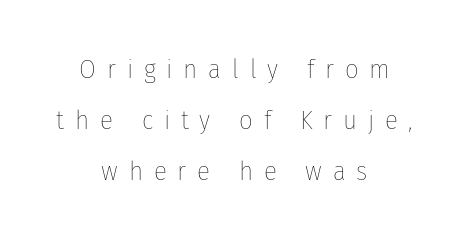
The strokes carry an ordinary text weight at most. Any mark beneath the type? The region is blank. Each word looks stretched out because of the extra space between its letters. These lines were composed using upright roman letters.
